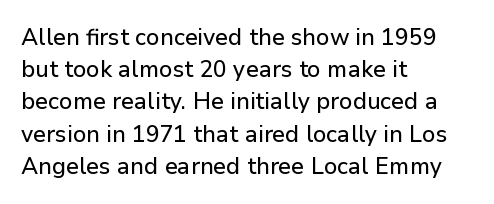
Q: Is the text italic (slanted)? A: No, it is upright.
Q: Is the text underlined? A: No.
Q: How is the paragraph aligned? A: Left-aligned.
Q: Is the spacing between letters normal or unusually wide? A: Normal.
Q: Is the spacing between lines tight, normal or loose? A: Normal.
